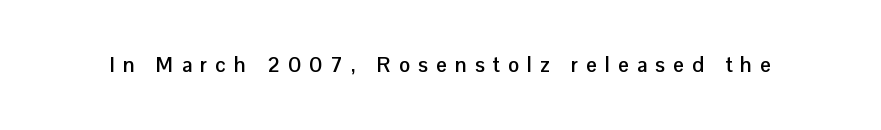
Glyph-to-glyph distance is far greater than everyday printed text. Students, this is bold: see how much ink each stroke carries. This sample uses an upright cut, with every glyph sitting square on the baseline. No word sits above an underline.
